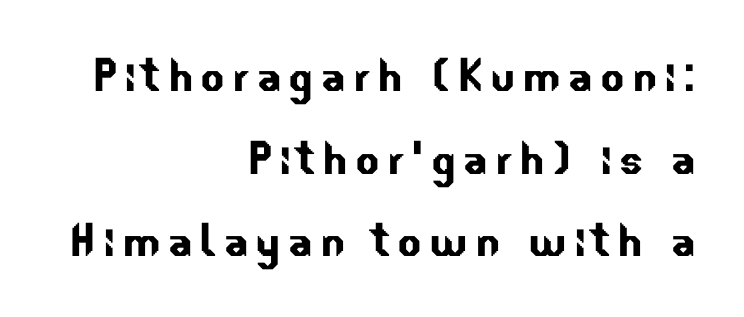
{"serif": "no", "width": "normal", "stroke_contrast": "low", "x_height": "small", "monospaced": "no", "underline": "no", "align": "right", "line_spacing": "normal", "line_spacing_ratio": 1.45, "glyph_px": 57}
